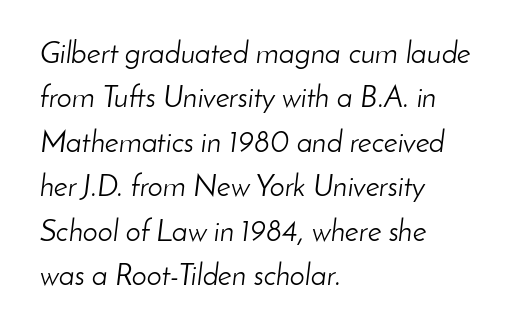
Q: Is the text bold? A: No.
Q: Is the text italic (slanted)? A: Yes, it leans right by about 8 degrees.
Q: Is the text underlined? A: No.
Q: How is the paragraph aligned? A: Left-aligned.
Q: Is the spacing between letters normal or unusually wide? A: Normal.
Q: Is the spacing between lines tight, normal or loose? A: Normal.
Q: Width (condensed, normal, or wide)? A: Normal.
Q: Stroke contrast? A: Low.
Q: x-height? A: Small.
Q: Monospaced? A: No.
